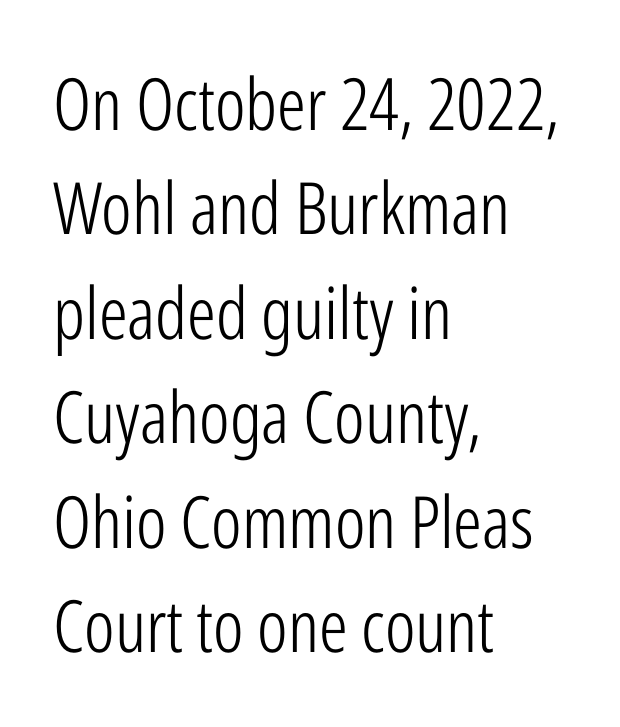
{"serif": "no", "italic": "no", "bold": "no", "weight": "light", "width": "condensed", "stroke_contrast": "low", "x_height": "medium", "monospaced": "no", "underline": "no", "align": "left", "line_spacing": "normal", "line_spacing_ratio": 1.45, "letter_spacing": "normal", "letter_spacing_em": 0.0, "glyph_px": 72}
